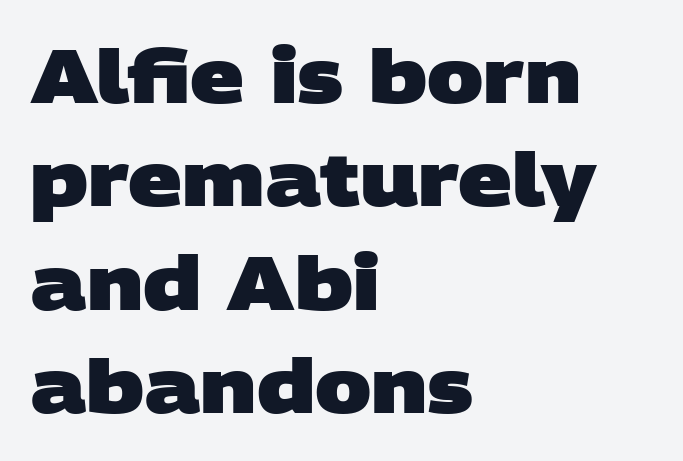
Q: Is the text bold? A: Yes.
Q: Is the typeface a serif or a sans-serif typeface? A: Sans-serif.
Q: Is the text underlined? A: No.
Q: How is the paragraph aligned? A: Left-aligned.
Q: Is the spacing between letters normal or unusually wide? A: Normal.
Q: Is the spacing between lines tight, normal or loose? A: Normal.
Q: Width (condensed, normal, or wide)? A: Wide.
Q: Stroke contrast? A: Low.
Q: x-height? A: Large.
Q: Monospaced? A: No.
